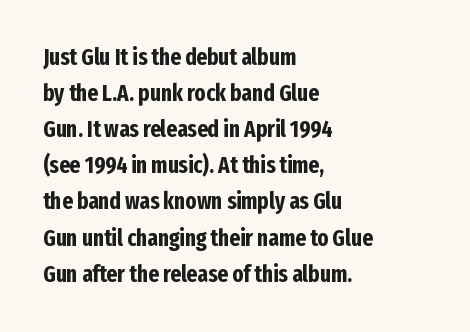
{"italic": "no", "bold": "yes", "underline": "no", "align": "left", "line_spacing": "normal", "line_spacing_ratio": 1.57, "letter_spacing": "normal", "letter_spacing_em": 0.0, "glyph_px": 23}
